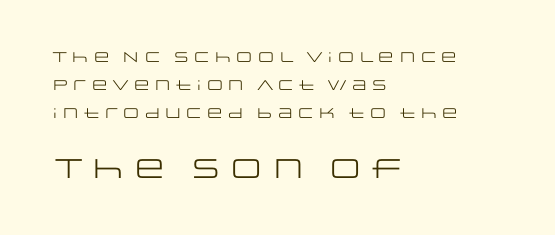
You get the small type first, then a jump to larger type. Interline gaps are noticeably wide in this sample. The horizontal fit of the characters is conventional and even. You can tell it's not italic because the verticals are truly vertical. Just letters on the line, the space beneath them empty.
